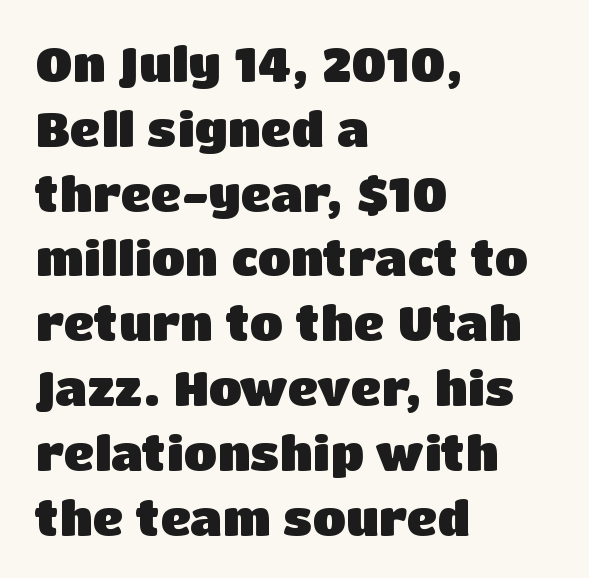
{"serif": "no", "italic": "no", "bold": "yes", "weight": "heavy", "width": "normal", "stroke_contrast": "low", "x_height": "large", "monospaced": "no", "underline": "no", "align": "left", "line_spacing": "normal", "line_spacing_ratio": 1.35, "letter_spacing": "normal", "letter_spacing_em": 0.0, "glyph_px": 48}
